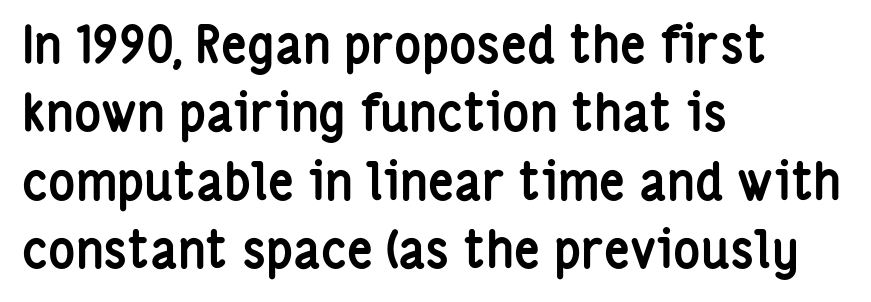
Glance below the letters and you will spot only blank space. I'd call this a sans setting — the letters go barefoot. The passage shown has conventional tracking throughout. Strong, thick strokes mark this as bold type.
